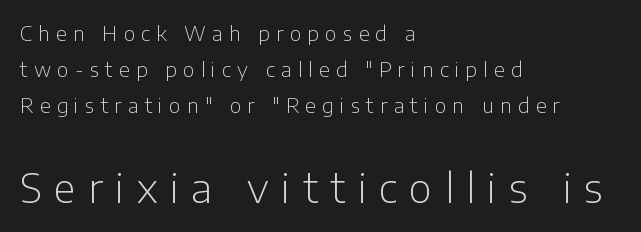
The image shows 40 px light sans-serif type, upright; set left-aligned, line spacing 1.81x, unusually wide letter spacing (+0.31 em), not underlined; the second (bottom) block is 2.0x larger; low stroke contrast and a medium x-height.
